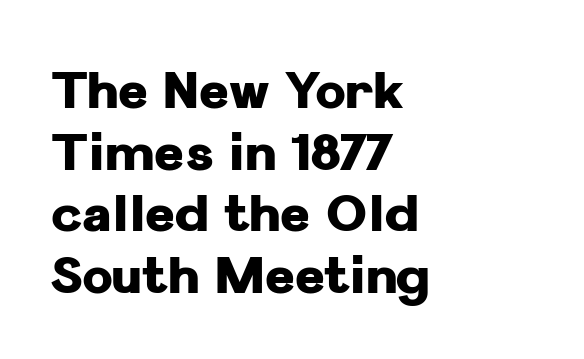
Q: Is the text bold? A: Yes.
Q: Is the text italic (slanted)? A: No, it is upright.
Q: Is the typeface a serif or a sans-serif typeface? A: Sans-serif.
Q: Is the text underlined? A: No.
Q: How is the paragraph aligned? A: Left-aligned.
Q: Is the spacing between letters normal or unusually wide? A: Normal.
Q: Width (condensed, normal, or wide)? A: Normal.
Q: Stroke contrast? A: Low.
Q: x-height? A: Medium.
Q: Monospaced? A: No.
